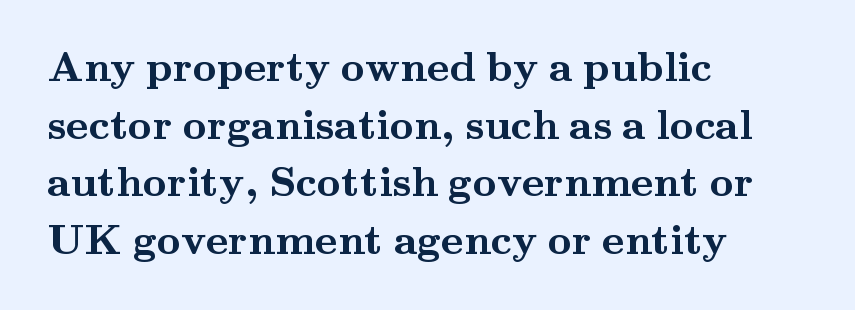
Strong, thick strokes mark this as bold type. You could not count columns in this text — the font is proportionally spaced. Successive baselines arrive at the customary interval. Short and long lines alike share a common starting point at left.
